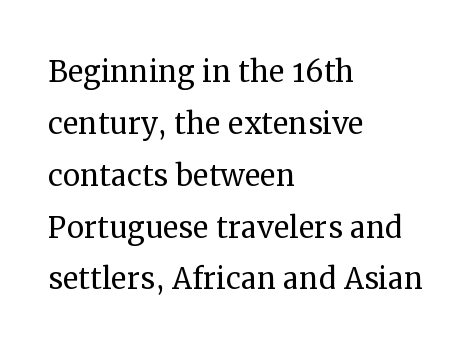
Q: Is the text bold? A: No.
Q: Is the text italic (slanted)? A: No, it is upright.
Q: Is the typeface a serif or a sans-serif typeface? A: Serif.
Q: Is the text underlined? A: No.
Q: How is the paragraph aligned? A: Left-aligned.
Q: Is the spacing between letters normal or unusually wide? A: Normal.
Q: Is the spacing between lines tight, normal or loose? A: Normal.
Q: Width (condensed, normal, or wide)? A: Normal.
Q: Stroke contrast? A: Medium.
Q: x-height? A: Medium.
Q: Monospaced? A: No.
